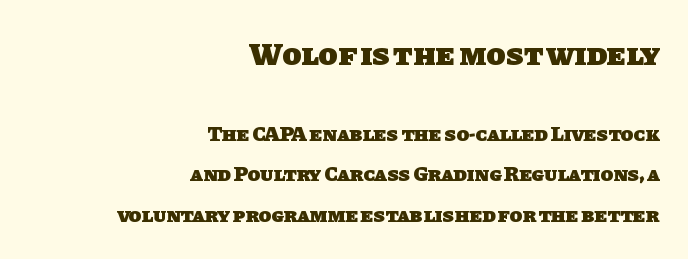
{"serif": "no", "bold": "yes", "weight": "heavy", "width": "normal", "stroke_contrast": "low", "x_height": "large", "monospaced": "no", "underline": "no", "align": "right", "line_spacing": "loose", "line_spacing_ratio": 1.94, "letter_spacing": "normal", "letter_spacing_em": 0.0, "larger_block": "first", "size_ratio": 1.52, "glyph_px": 32}
